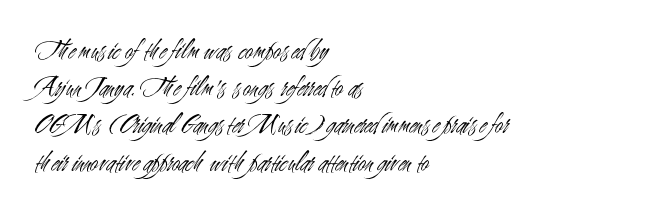
{"serif": "no", "bold": "no", "weight": "light", "width": "condensed", "stroke_contrast": "medium", "x_height": "small", "monospaced": "no", "underline": "no", "align": "left", "line_spacing": "normal", "line_spacing_ratio": 1.33, "letter_spacing": "normal", "letter_spacing_em": 0.0, "glyph_px": 28}
